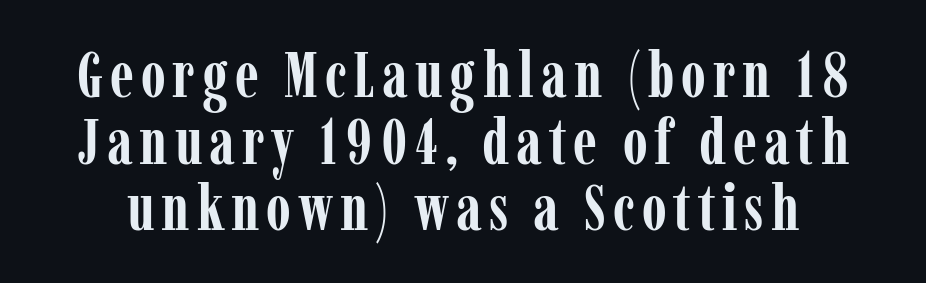
Q: Is the text bold? A: Yes.
Q: Is the text italic (slanted)? A: No, it is upright.
Q: Is the typeface a serif or a sans-serif typeface? A: Serif.
Q: Is the text underlined? A: No.
Q: Is the spacing between lines tight, normal or loose? A: Tight.
Q: Width (condensed, normal, or wide)? A: Condensed.
Q: Stroke contrast? A: Low.
Q: x-height? A: Medium.
Q: Monospaced? A: No.
